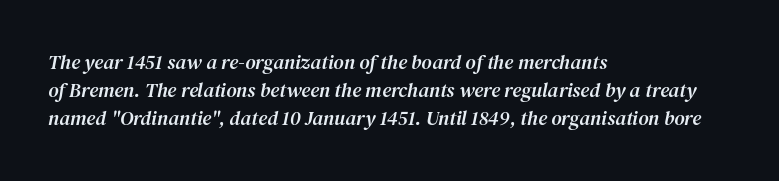
The image shows 20 px text type, italic (leaning right); set left-aligned, normal line spacing (1.41x), normal letter spacing, not underlined.
